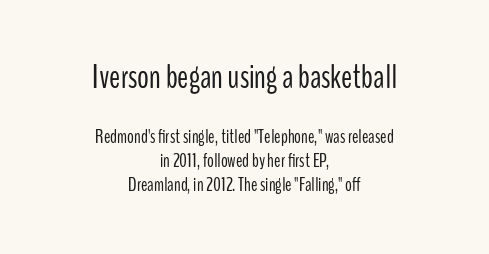
{"serif": "no", "italic": "no", "bold": "no", "weight": "light", "width": "condensed", "stroke_contrast": "low", "x_height": "medium", "monospaced": "no", "underline": "no", "align": "center", "line_spacing": "normal", "line_spacing_ratio": 1.28, "letter_spacing": "normal", "letter_spacing_em": 0.0, "larger_block": "first", "size_ratio": 1.74, "glyph_px": 33}
